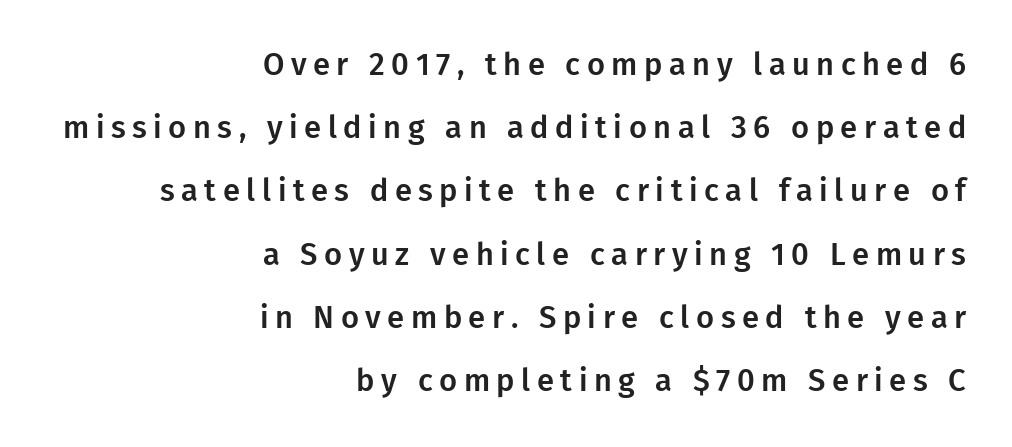
{"serif": "no", "italic": "no", "width": "normal", "stroke_contrast": "low", "x_height": "medium", "monospaced": "no", "underline": "no", "align": "right", "line_spacing": "loose", "line_spacing_ratio": 2.04, "letter_spacing": "wide", "letter_spacing_em": 0.21, "glyph_px": 31}
